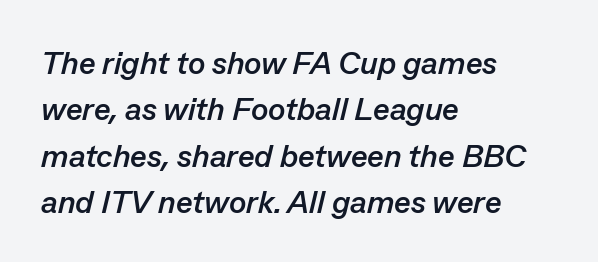
The image shows 32 px semibold type, italic (leaning right); set left-aligned, normal line spacing (1.45x), normal letter spacing, not underlined; low stroke contrast and a medium x-height.
